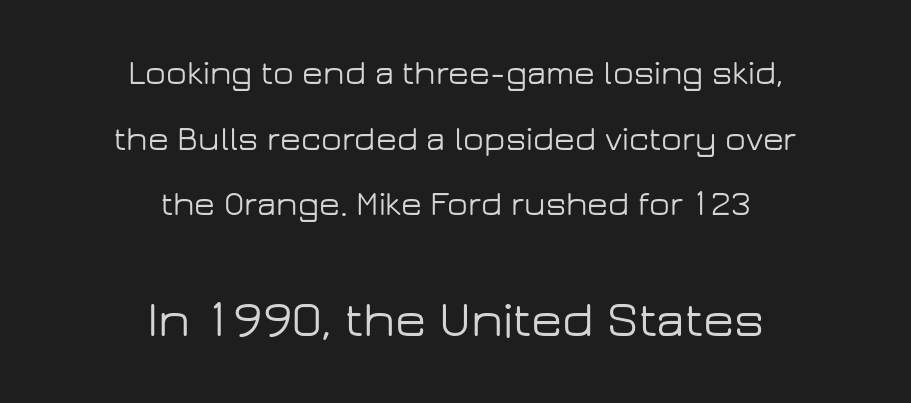
The image shows 51 px wide sans-serif type, upright; set centered, loose line spacing (1.93x), normal letter spacing, not underlined; the second (bottom) block is 1.5x larger; low stroke contrast and a medium x-height.
